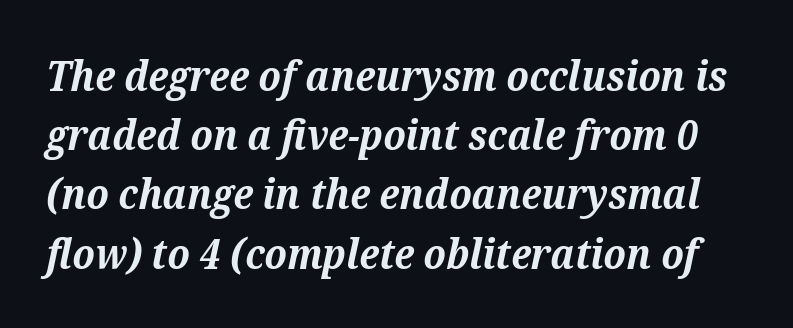
The image shows 42 px bold serif type, italic (leaning right); set normal line spacing (1.41x), normal letter spacing, not underlined; medium stroke contrast and a medium x-height.
